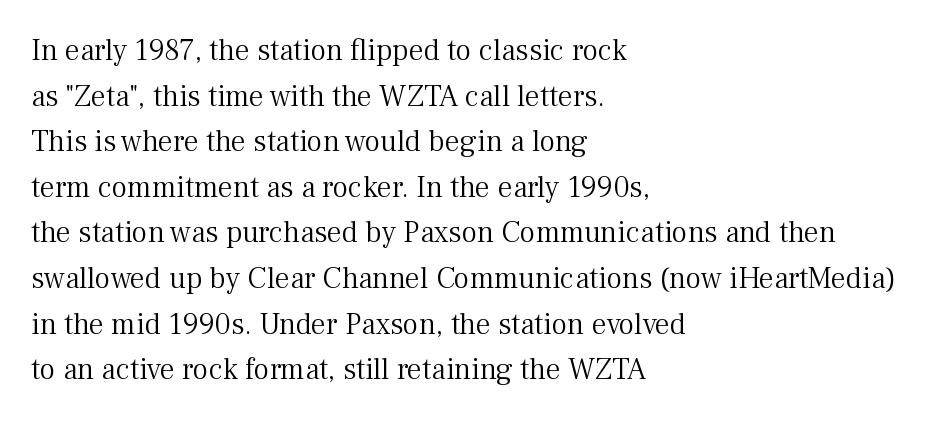
Q: Is the text bold? A: No.
Q: Is the text italic (slanted)? A: No, it is upright.
Q: Is the typeface a serif or a sans-serif typeface? A: Serif.
Q: Is the text underlined? A: No.
Q: How is the paragraph aligned? A: Left-aligned.
Q: Is the spacing between letters normal or unusually wide? A: Normal.
Q: Is the spacing between lines tight, normal or loose? A: Normal.
Q: Width (condensed, normal, or wide)? A: Normal.
Q: Stroke contrast? A: Medium.
Q: x-height? A: Medium.
Q: Monospaced? A: No.
